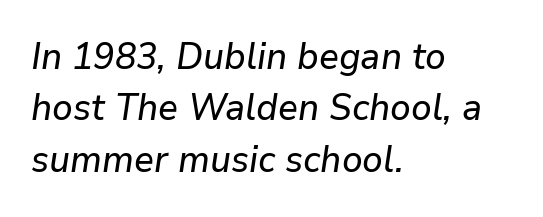
Q: Is the text italic (slanted)? A: Yes, it leans right by about 9 degrees.
Q: Is the text underlined? A: No.
Q: How is the paragraph aligned? A: Left-aligned.
Q: Is the spacing between letters normal or unusually wide? A: Normal.
Q: Is the spacing between lines tight, normal or loose? A: Normal.
Q: Width (condensed, normal, or wide)? A: Normal.
Q: Stroke contrast? A: Low.
Q: x-height? A: Medium.
Q: Monospaced? A: No.
